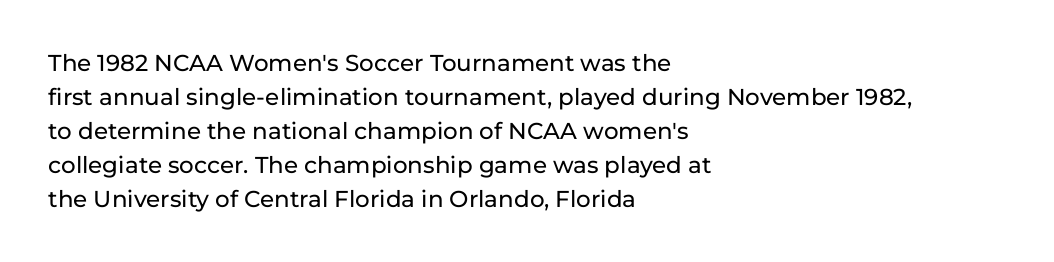
The image shows 23 px text type, upright; set left-aligned, normal line spacing (1.48x), normal letter spacing, not underlined.
